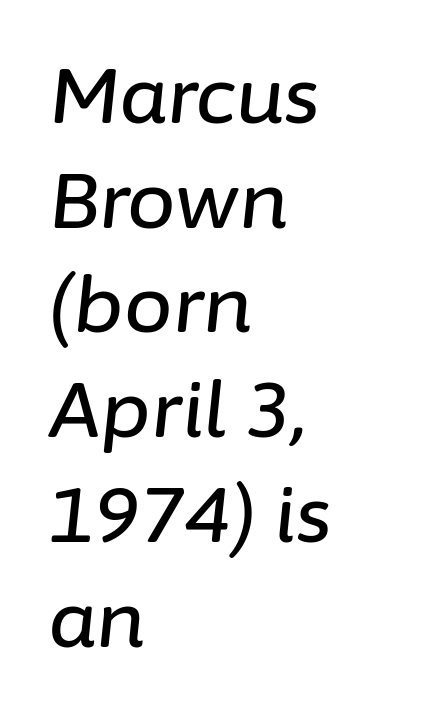
{"italic": "yes", "lean": "right", "slant_degrees": 6, "width": "normal", "stroke_contrast": "low", "x_height": "medium", "monospaced": "no", "underline": "no", "align": "left", "line_spacing": "normal", "line_spacing_ratio": 1.36, "letter_spacing": "normal", "letter_spacing_em": 0.0, "glyph_px": 77}
